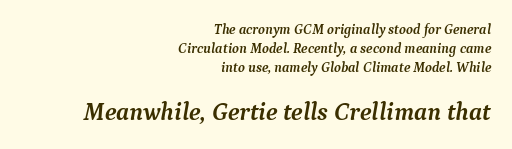
The image shows 25 px bold type, italic (leaning right); set right-aligned, normal line spacing (1.36x), normal letter spacing, not underlined; the second (bottom) block is 1.79x larger.
